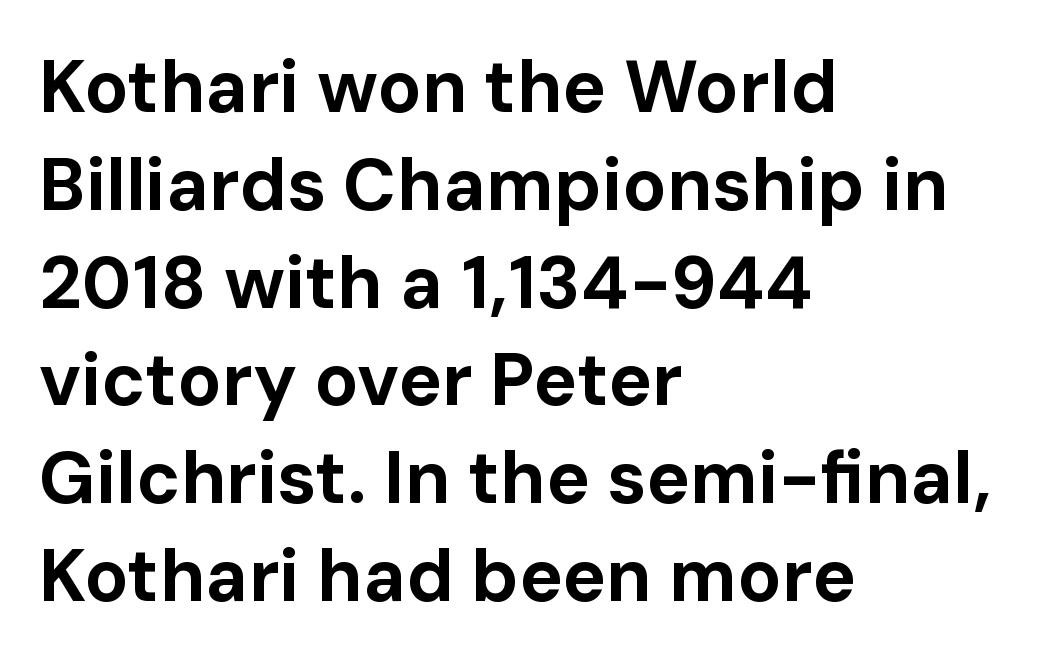
The image shows 73 px bold sans-serif type, upright; set left-aligned, normal line spacing (1.34x), normal letter spacing, not underlined; low stroke contrast and a medium x-height.
